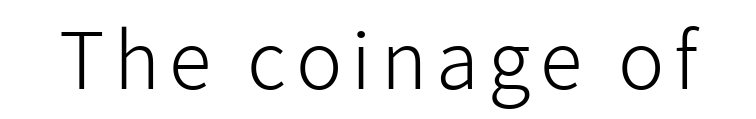
{"serif": "no", "italic": "no", "bold": "no", "weight": "light", "width": "normal", "stroke_contrast": "low", "x_height": "medium", "monospaced": "no", "underline": "no", "glyph_px": 78}
